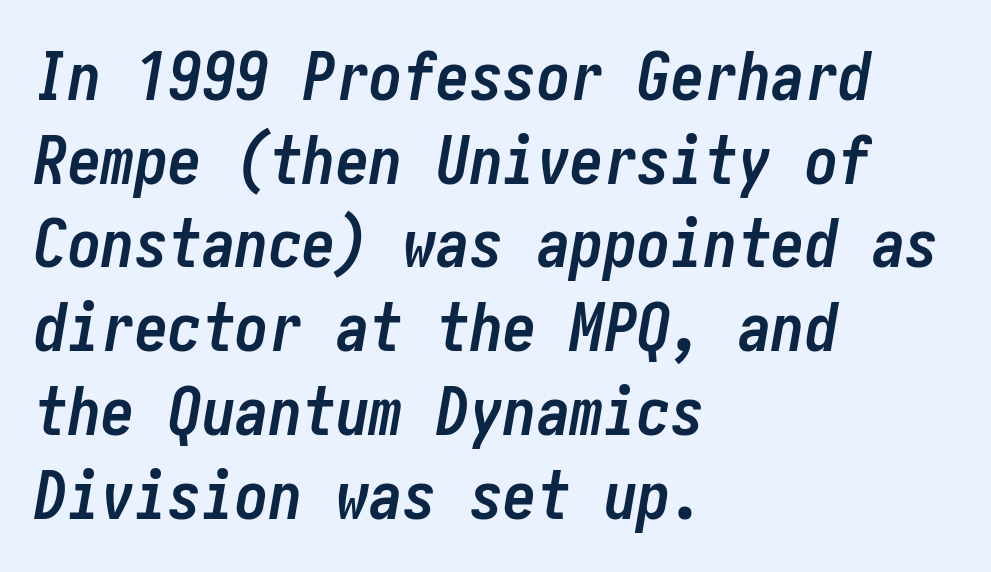
The image shows 67 px semibold, condensed type, italic (leaning right); set left-aligned, normal line spacing (1.25x), normal letter spacing, not underlined; low stroke contrast and a medium x-height.
